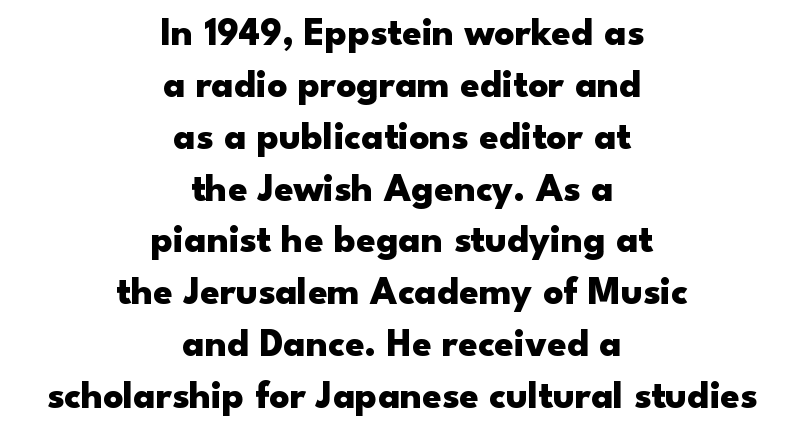
Q: Is the text bold? A: Yes.
Q: Is the text italic (slanted)? A: No, it is upright.
Q: Is the typeface a serif or a sans-serif typeface? A: Sans-serif.
Q: Is the text underlined? A: No.
Q: How is the paragraph aligned? A: Centered.
Q: Is the spacing between letters normal or unusually wide? A: Normal.
Q: Is the spacing between lines tight, normal or loose? A: Normal.
Q: Width (condensed, normal, or wide)? A: Wide.
Q: Stroke contrast? A: Low.
Q: x-height? A: Small.
Q: Monospaced? A: No.
